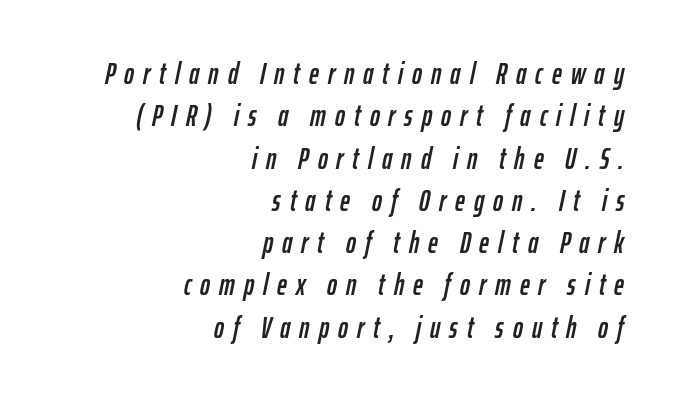
{"italic": "yes", "lean": "right", "slant_degrees": 12, "width": "condensed", "stroke_contrast": "low", "x_height": "medium", "monospaced": "no", "underline": "no", "align": "right", "line_spacing": "normal", "line_spacing_ratio": 1.41, "letter_spacing": "wide", "letter_spacing_em": 0.3, "glyph_px": 30}
